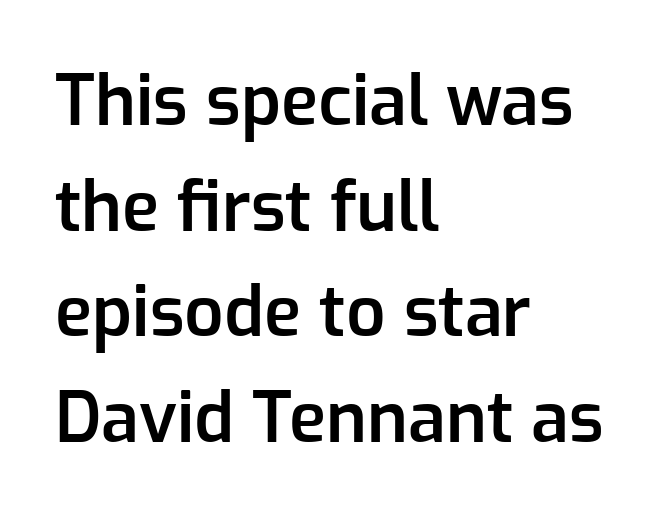
Q: Is the text bold? A: Semi-bold.
Q: Is the text italic (slanted)? A: No, it is upright.
Q: Is the typeface a serif or a sans-serif typeface? A: Sans-serif.
Q: Is the text underlined? A: No.
Q: How is the paragraph aligned? A: Left-aligned.
Q: Is the spacing between letters normal or unusually wide? A: Normal.
Q: Is the spacing between lines tight, normal or loose? A: Normal.
Q: Width (condensed, normal, or wide)? A: Normal.
Q: Stroke contrast? A: Low.
Q: x-height? A: Medium.
Q: Monospaced? A: No.
